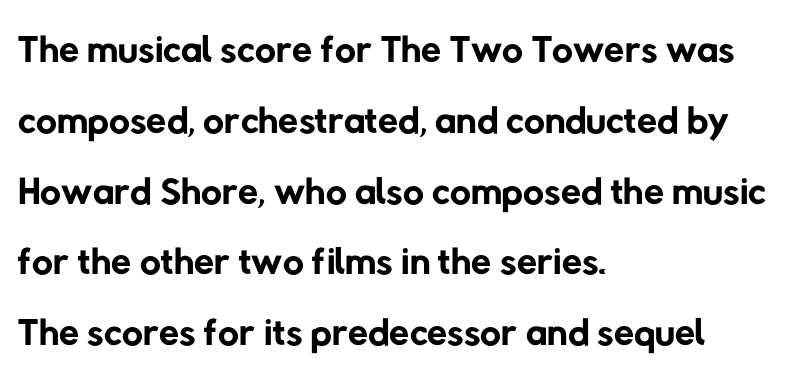
The image shows 58 px regular-weight sans-serif type; set left-aligned, line spacing 1.22x, normal letter spacing, not underlined; low stroke contrast and a medium x-height.
